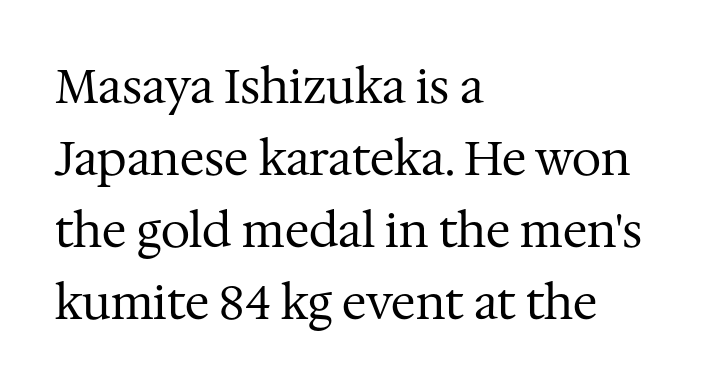
The image shows 47 px regular-weight serif type, upright; set left-aligned, normal line spacing (1.53x), normal letter spacing, not underlined; medium stroke contrast and a medium x-height.
